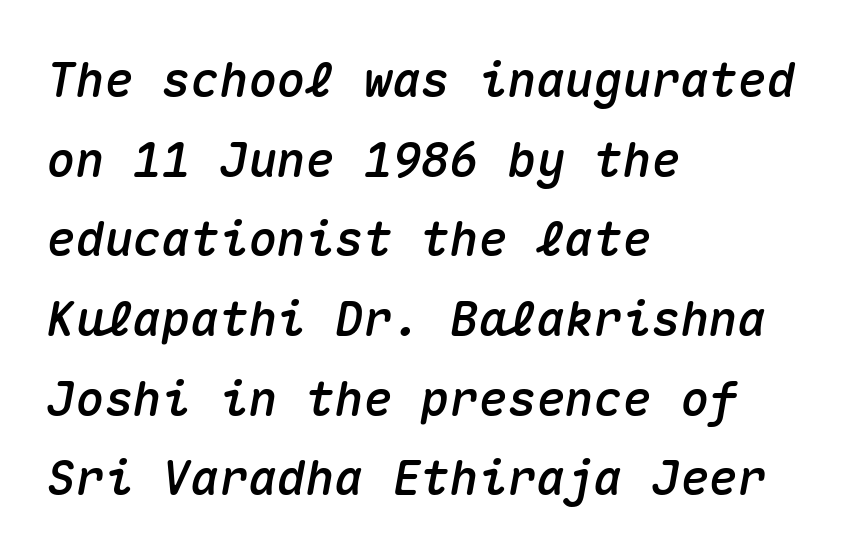
You could count columns in this text — the font is strictly monospaced. This rendering leaves character spacing at its baseline value. Evenly set lines give the paragraph a standard silhouette. Honestly, there is no underline to notice here at all.
